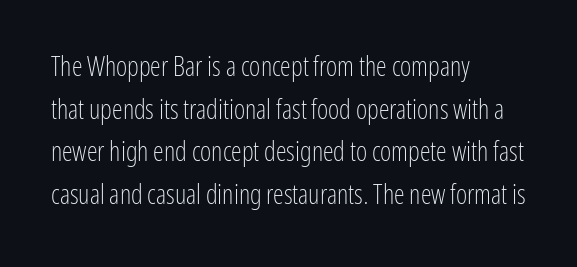
The ragged edge is on the right, which tells us the setting is flush left. Vertical strokes here are truly vertical. Heaviness? Minimal to ordinary, like unemphasized prose. Lines of text with bare space underneath.
